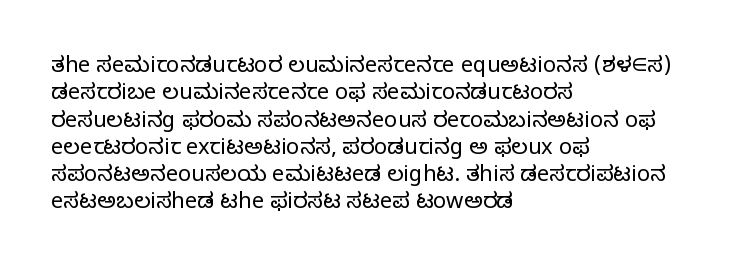
Rendered with straight, roman letterforms. Weight: not bold — regular or lighter. Words appear dense and cohesive because spacing is normal. Horizontal alignment here is leftward, the default for most running prose. A clean baseline with only descenders dipping below it.
